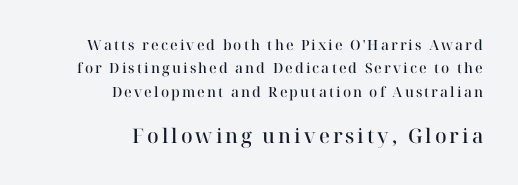
Plain, unruled lines of type. Nope, not italic — everything's standing straight. Caption: semibold face, moderately heavy strokes. The designer left line spacing at the default. Typeset ragged left — the right edge is the straight one.
